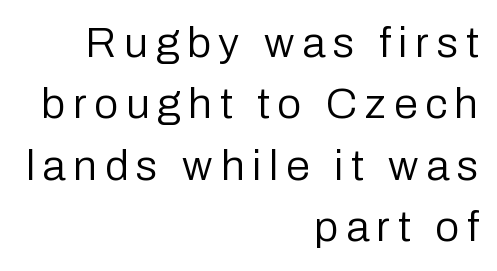
The image shows 43 px regular-weight sans-serif type, upright; set right-aligned, normal line spacing (1.43x), not underlined; low stroke contrast and a medium x-height.
